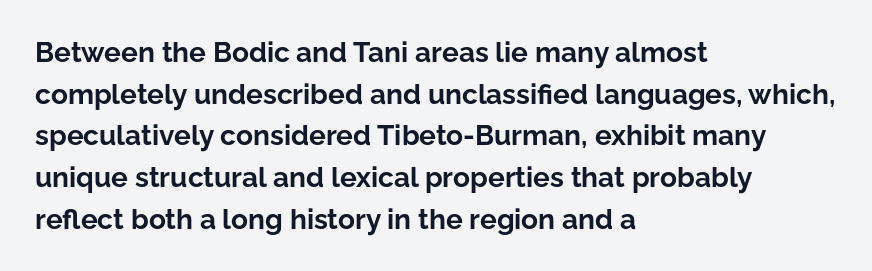
This rendering uses left alignment, leaving the right contour irregular. This is sans-serif lettering, the kind often seen on screens and signage. Do the letters lean? They stand straight. Glyph-to-glyph distance matches everyday printed text. Students, observe: this is what conventionally led text looks like.
